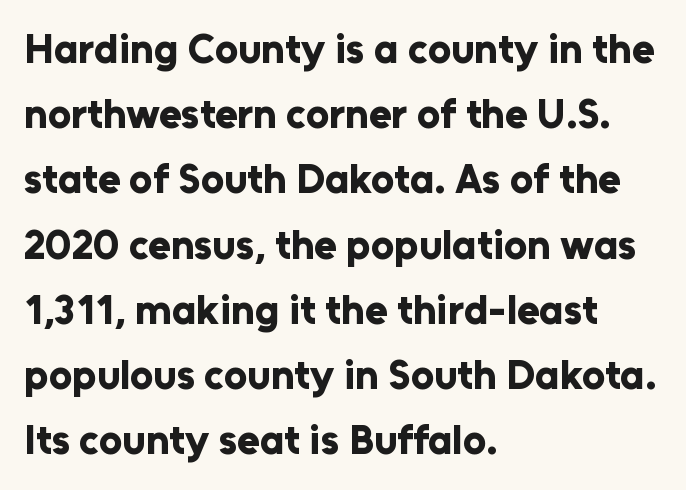
{"serif": "no", "italic": "no", "bold": "yes", "weight": "bold", "width": "normal", "stroke_contrast": "low", "x_height": "medium", "monospaced": "no", "underline": "no", "align": "left", "line_spacing": "normal", "line_spacing_ratio": 1.59, "letter_spacing": "normal", "letter_spacing_em": 0.0, "glyph_px": 41}
